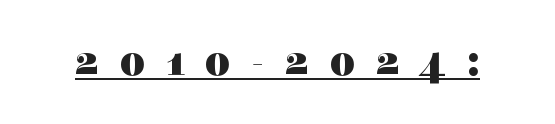
Look at the tracking — it's clearly loosened, letters drifting apart. The rendering uses a bold face; every stroke is thick and dark. The letters stand straight up with perfectly vertical stems. The rendering uses natural spacing where letterforms have individual widths.
